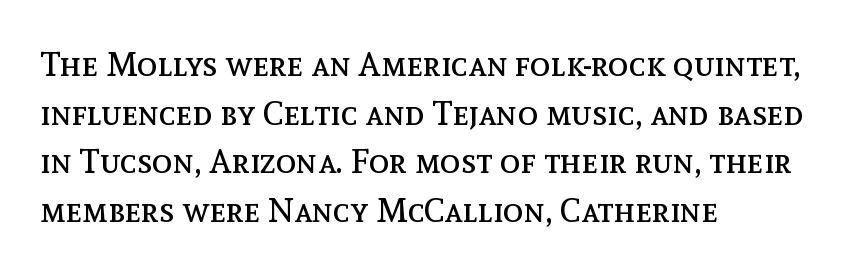
{"italic": "no", "bold": "no", "weight": "regular", "width": "normal", "x_height": "medium", "monospaced": "no", "underline": "no", "align": "left", "line_spacing": "normal", "line_spacing_ratio": 1.43, "letter_spacing": "normal", "letter_spacing_em": 0.0, "glyph_px": 34}
